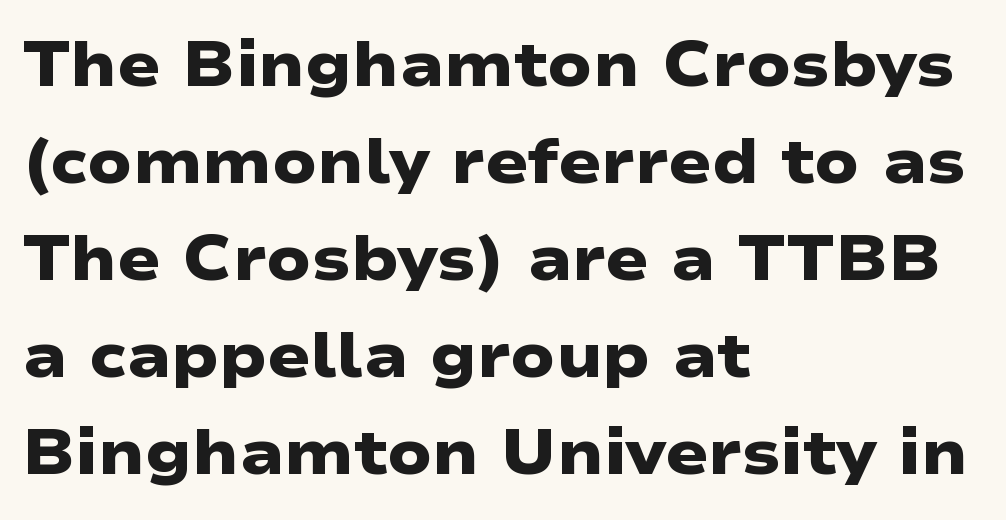
{"serif": "no", "bold": "yes", "weight": "heavy", "width": "wide", "stroke_contrast": "low", "x_height": "medium", "monospaced": "no", "underline": "no", "align": "left", "line_spacing": "normal", "line_spacing_ratio": 1.54, "letter_spacing": "normal", "letter_spacing_em": 0.0, "glyph_px": 63}
